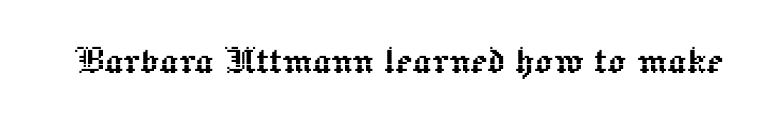
Q: Is the text italic (slanted)? A: No, it is upright.
Q: Is the text underlined? A: No.
Q: Is the spacing between letters normal or unusually wide? A: Normal.
Q: Width (condensed, normal, or wide)? A: Normal.
Q: x-height? A: Medium.
Q: Monospaced? A: No.
